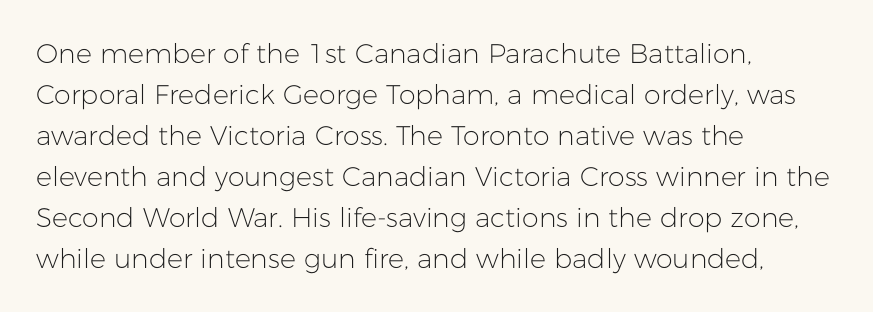
The image shows 27 px text type, upright; set left-aligned, normal line spacing (1.52x), normal letter spacing, not underlined.
